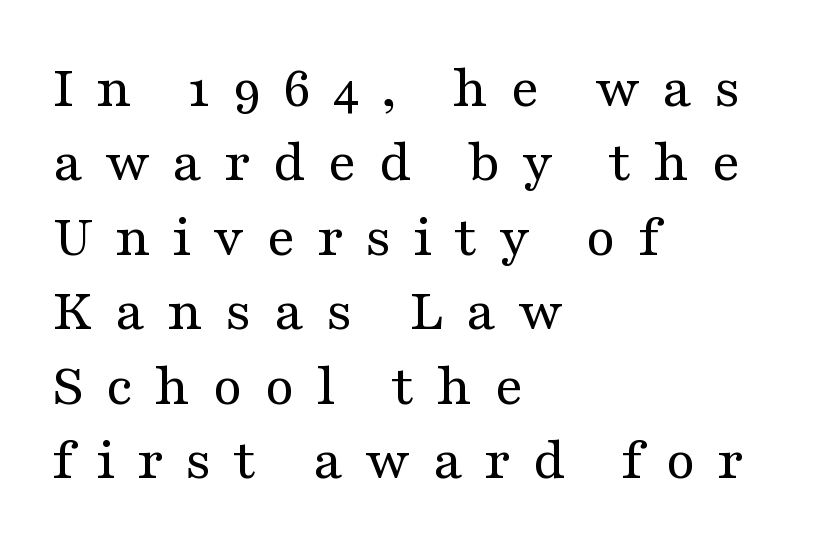
Q: Is the text bold? A: No.
Q: Is the text italic (slanted)? A: No, it is upright.
Q: Is the typeface a serif or a sans-serif typeface? A: Serif.
Q: Is the text underlined? A: No.
Q: How is the paragraph aligned? A: Left-aligned.
Q: Is the spacing between letters normal or unusually wide? A: Unusually wide.
Q: Width (condensed, normal, or wide)? A: Wide.
Q: Stroke contrast? A: Medium.
Q: x-height? A: Medium.
Q: Monospaced? A: No.
